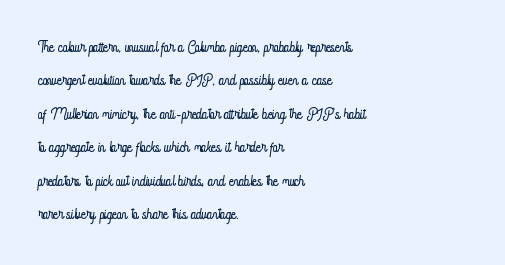
How would I describe the line gaps? Plain and ordinary. Weight: in the light-to-regular range. The type is set solid horizontally, with unmodified tracking. The lines are quadded left.
